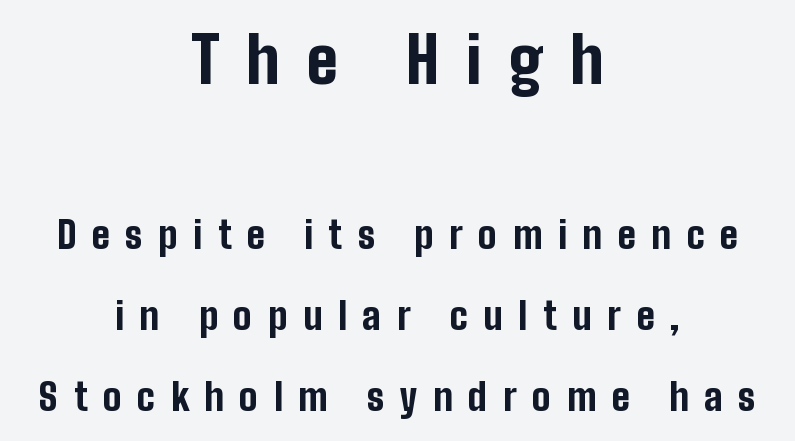
{"serif": "no", "italic": "no", "bold": "yes", "weight": "bold", "width": "condensed", "stroke_contrast": "low", "x_height": "medium", "monospaced": "no", "underline": "no", "align": "center", "line_spacing": "loose", "line_spacing_ratio": 2.19, "letter_spacing": "wide", "letter_spacing_em": 0.42, "larger_block": "first", "size_ratio": 1.73, "glyph_px": 64}
